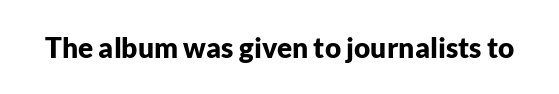
Q: Is the text bold? A: Yes.
Q: Is the text italic (slanted)? A: No, it is upright.
Q: Is the typeface a serif or a sans-serif typeface? A: Sans-serif.
Q: Is the text underlined? A: No.
Q: Is the spacing between letters normal or unusually wide? A: Normal.
Q: Width (condensed, normal, or wide)? A: Normal.
Q: Stroke contrast? A: Low.
Q: x-height? A: Medium.
Q: Monospaced? A: No.
